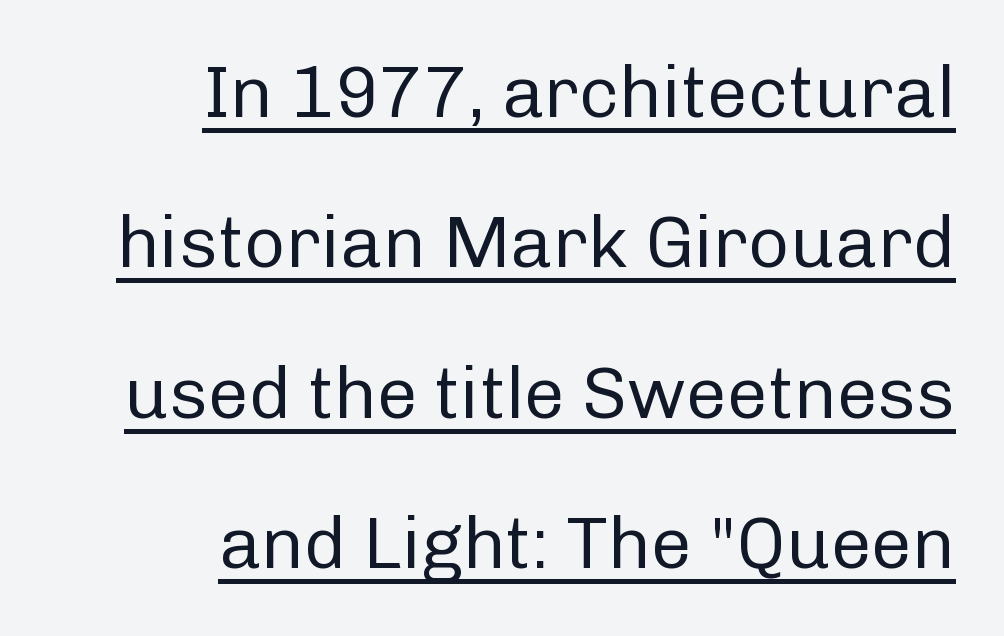
{"serif": "no", "italic": "no", "bold": "no", "weight": "regular", "width": "normal", "stroke_contrast": "low", "x_height": "medium", "monospaced": "no", "underline": "yes", "align": "right", "line_spacing": "loose", "line_spacing_ratio": 2.09, "letter_spacing": "normal", "letter_spacing_em": 0.0, "glyph_px": 72}
